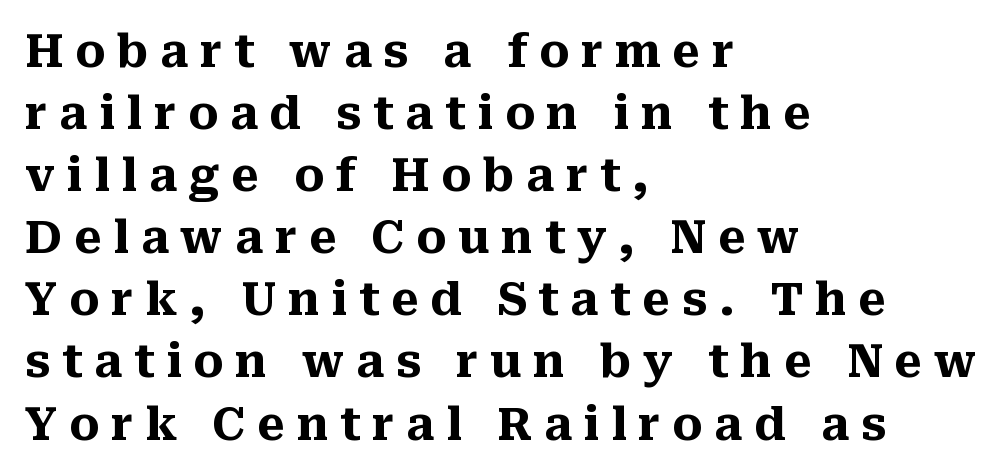
Compared with typical body copy, the letter spacing here is much looser. Line spacing here is normal. Spacing verdict: proportional, widths tailored to each character. Stroke terminals: seriffed. Where is the straight margin? On the left.
